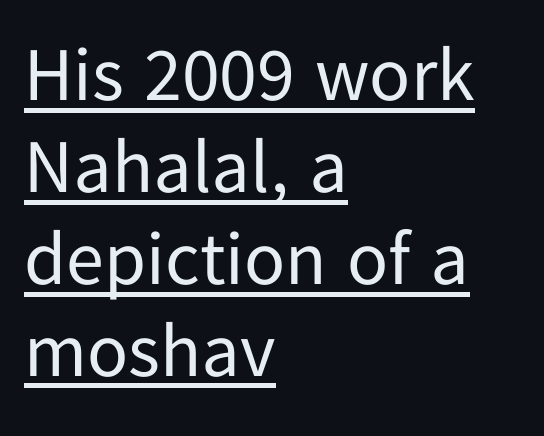
The image shows 76 px regular-weight sans-serif type, upright; set left-aligned, line spacing 1.21x, normal letter spacing, underlined; low stroke contrast and a medium x-height.
